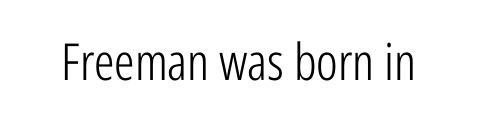
A typesetter would call this zero additional tracking. Serifs: no, the terminals of the letterforms are clean. Ordinary non-slanted type is in use. Is this a fixed-width face? No — the glyphs have proportional, varying widths. The weight tops out at a normal text grade.
